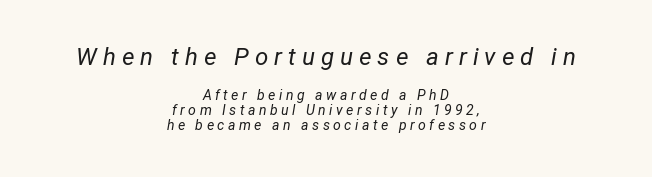
The image shows 24 px text type, italic (leaning right); set centered, tight line spacing (1.08x), unusually wide letter spacing (+0.25 em), not underlined; the first (top) block is 1.71x larger.
